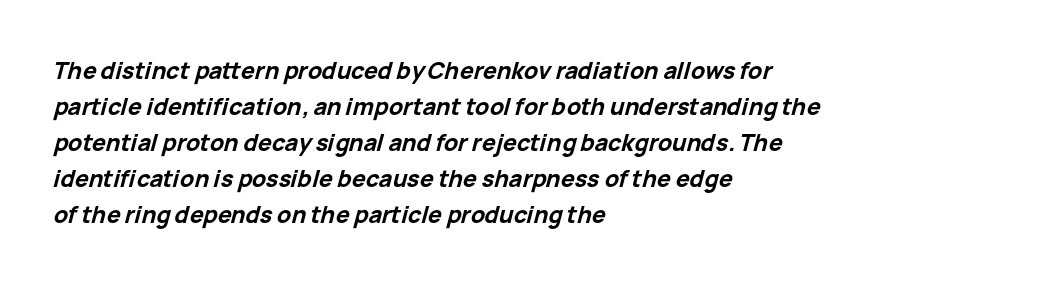
The image shows 23 px bold type, italic (leaning right); set left-aligned, normal line spacing (1.57x), normal letter spacing, not underlined.
